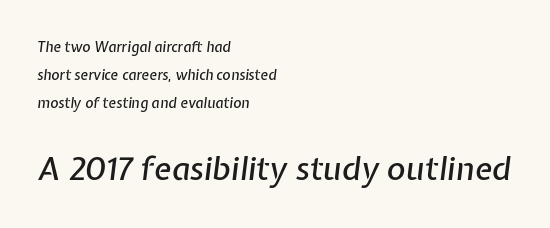
The passage shown leans; its letterforms are oblique. Proportional: the letters do not fall into vertical columns. Horizontal bands of white between lines are thick stripes. Each line starts at the same left margin while the right side varies. The specimen omits any rule beneath the text block's lines. Inter-character spacing is left at the font's built-in metrics.
